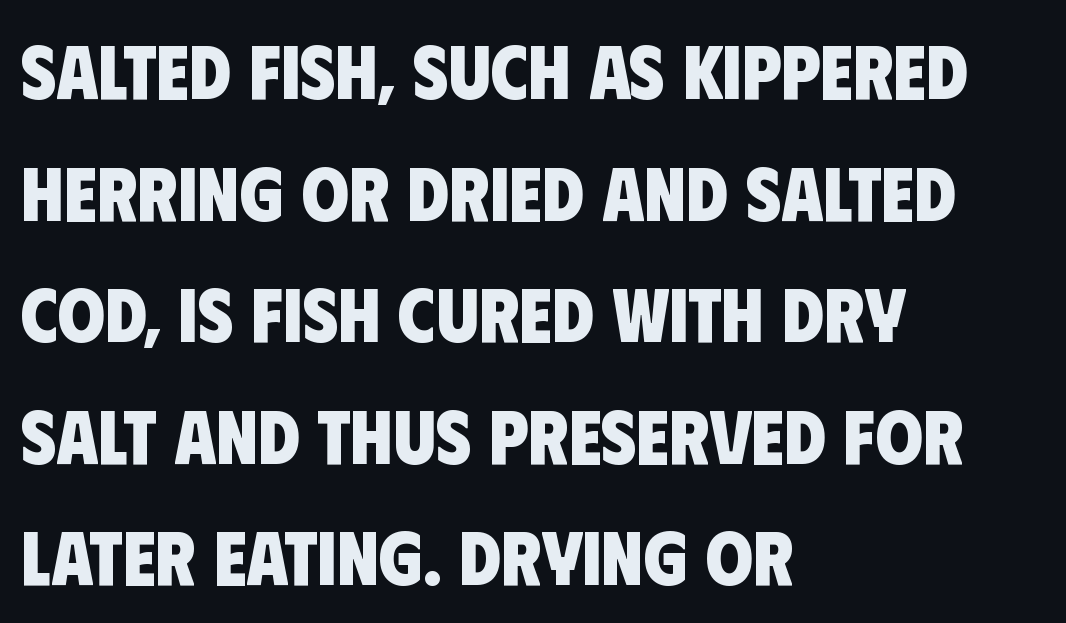
The image shows 76 px heavy, condensed sans-serif type; set left-aligned, normal line spacing (1.6x), normal letter spacing, not underlined; low stroke contrast and a large x-height.
